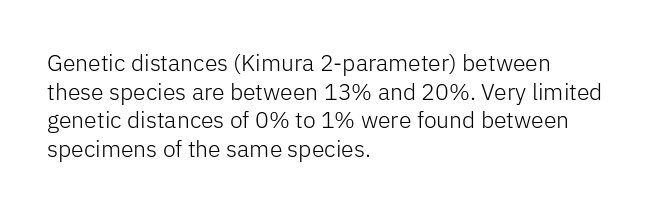
Q: Is the text bold? A: No.
Q: Is the text italic (slanted)? A: No, it is upright.
Q: Is the text underlined? A: No.
Q: How is the paragraph aligned? A: Left-aligned.
Q: Is the spacing between letters normal or unusually wide? A: Normal.
Q: Is the spacing between lines tight, normal or loose? A: Normal.
